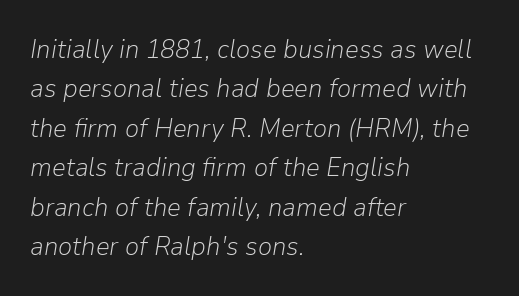
The image shows 27 px text type, italic (leaning right); set left-aligned, normal line spacing (1.46x), normal letter spacing, not underlined.
